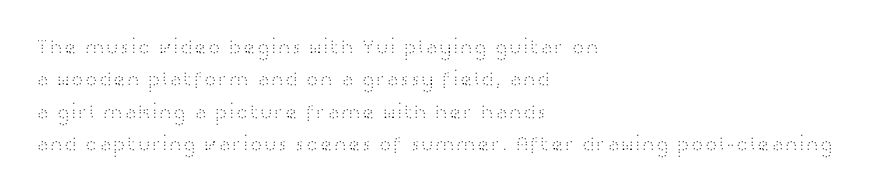
{"italic": "no", "bold": "no", "underline": "no", "align": "left", "line_spacing": "normal", "line_spacing_ratio": 1.54, "letter_spacing": "normal", "letter_spacing_em": 0.0, "glyph_px": 21}
